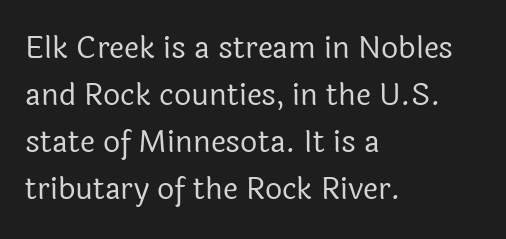
Weight: regular or lighter. Anything drawn beneath the words? Only blank space. Is there any slant? The stems are plumb. Evenly set lines give the paragraph a standard silhouette. Each letter keeps its own natural width here, so spacing adapts to shape. What kind of face is this? One without serifs — a sans.
